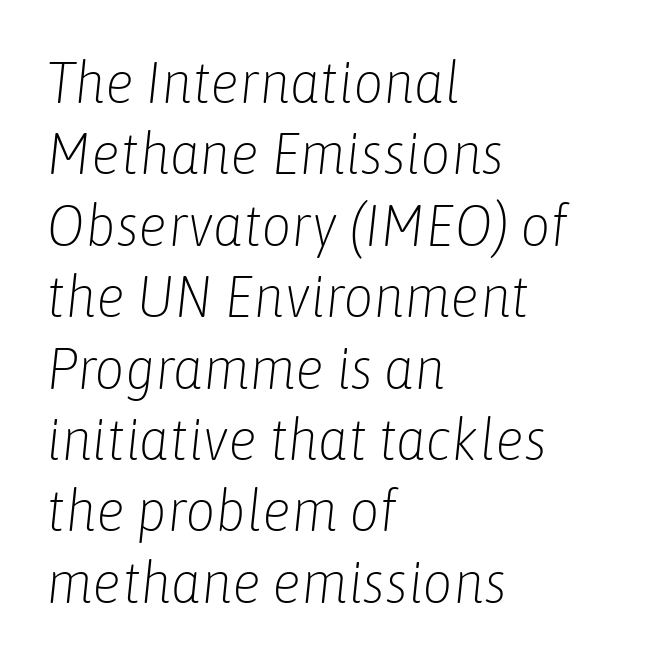
{"italic": "yes", "lean": "right", "slant_degrees": 6, "bold": "no", "weight": "light", "width": "condensed", "stroke_contrast": "low", "x_height": "medium", "monospaced": "no", "underline": "no", "align": "left", "line_spacing_ratio": 1.21, "letter_spacing": "normal", "letter_spacing_em": 0.0, "glyph_px": 59}
